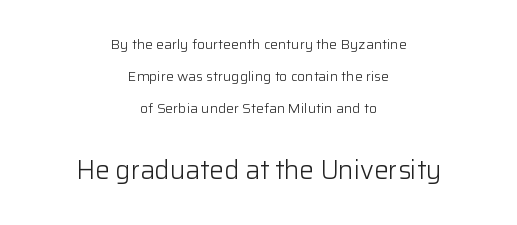
The image shows 26 px text type, upright; set centered, loose line spacing (2.27x), normal letter spacing, not underlined; the second (bottom) block is 1.86x larger.
